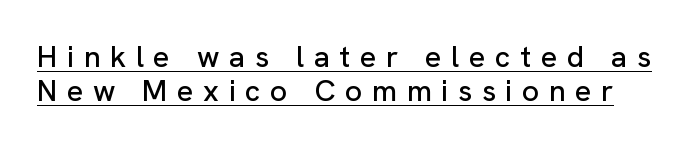
{"serif": "no", "italic": "no", "width": "normal", "stroke_contrast": "low", "x_height": "medium", "monospaced": "no", "underline": "yes", "line_spacing": "tight", "line_spacing_ratio": 1.15, "letter_spacing": "wide", "letter_spacing_em": 0.32, "glyph_px": 30}
